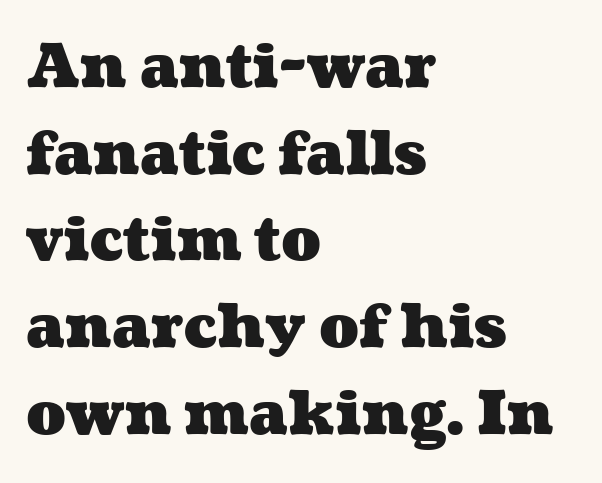
The image shows 59 px heavy, wide type; set left-aligned, normal line spacing (1.47x), normal letter spacing, not underlined; medium stroke contrast and a medium x-height.
